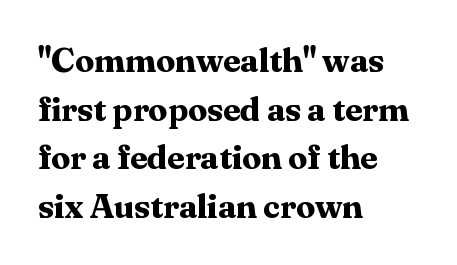
The image shows 34 px bold serif type, upright; set left-aligned, normal line spacing (1.43x), normal letter spacing, not underlined; medium stroke contrast and a medium x-height.
